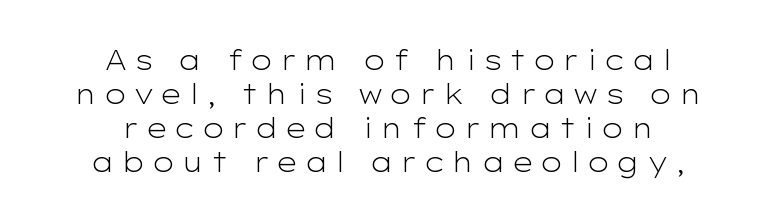
Q: Is the text bold? A: No.
Q: Is the text italic (slanted)? A: No, it is upright.
Q: Is the text underlined? A: No.
Q: How is the paragraph aligned? A: Centered.
Q: Is the spacing between letters normal or unusually wide? A: Unusually wide.
Q: Is the spacing between lines tight, normal or loose? A: Normal.
